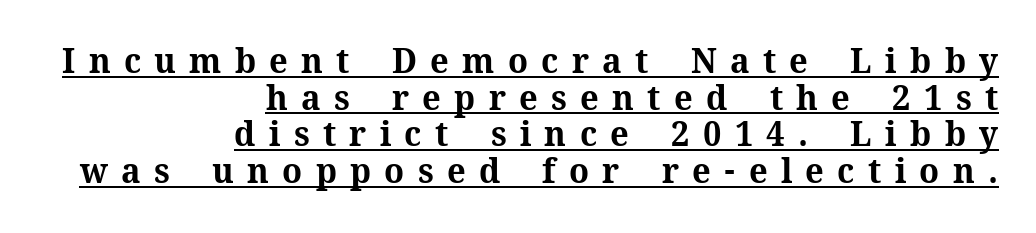
Honestly, the underline is the first thing you notice here. Italic: no, the glyphs are upright roman. Where is the straight margin? On the right. Spacing between characters has been opened up far beyond the box default. The glyphs in this specimen are seriffed. You could barely slide anything between these rows.
